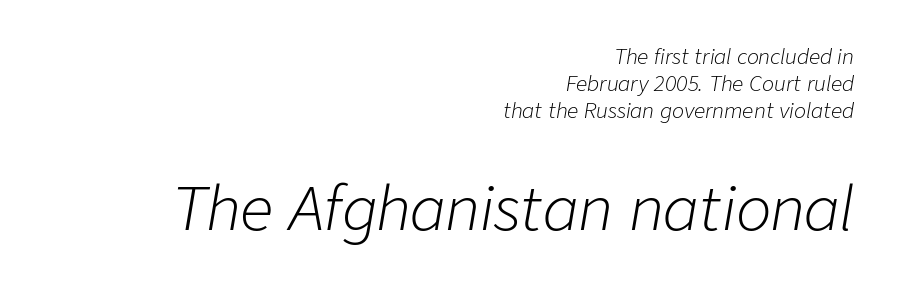
{"italic": "yes", "lean": "right", "slant_degrees": 9, "bold": "no", "weight": "light", "width": "normal", "stroke_contrast": "low", "x_height": "medium", "monospaced": "no", "underline": "no", "align": "right", "line_spacing": "normal", "line_spacing_ratio": 1.36, "letter_spacing": "normal", "letter_spacing_em": 0.0, "larger_block": "second", "size_ratio": 2.95, "glyph_px": 59}
